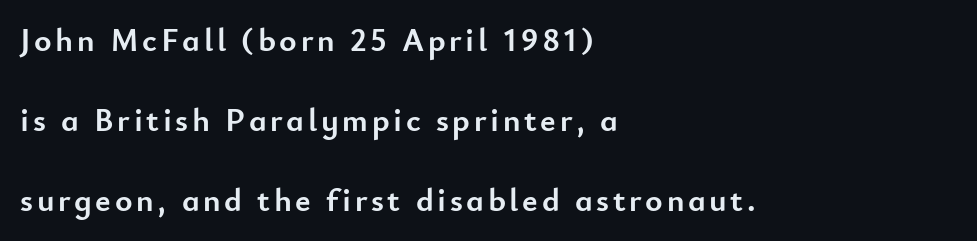
Q: Is the text bold? A: Yes.
Q: Is the text italic (slanted)? A: No, it is upright.
Q: Is the typeface a serif or a sans-serif typeface? A: Sans-serif.
Q: Is the text underlined? A: No.
Q: How is the paragraph aligned? A: Left-aligned.
Q: Is the spacing between lines tight, normal or loose? A: Loose.
Q: Width (condensed, normal, or wide)? A: Normal.
Q: Stroke contrast? A: Low.
Q: x-height? A: Small.
Q: Monospaced? A: No.
